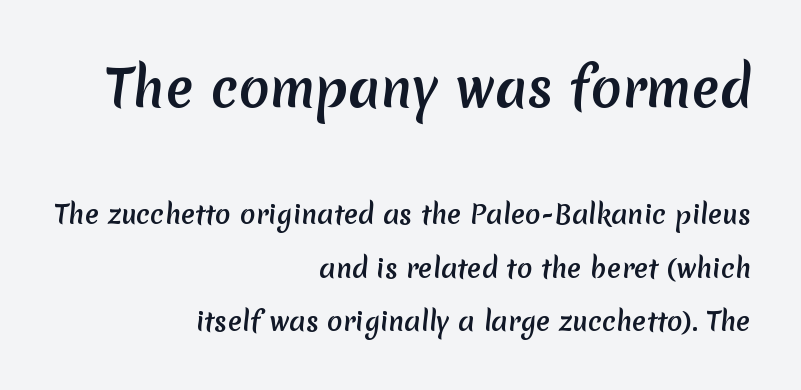
The image shows 51 px sans-serif type; set right-aligned, loose line spacing (2.05x), normal letter spacing, not underlined; the first (top) block is 1.96x larger; medium stroke contrast and a medium x-height.
